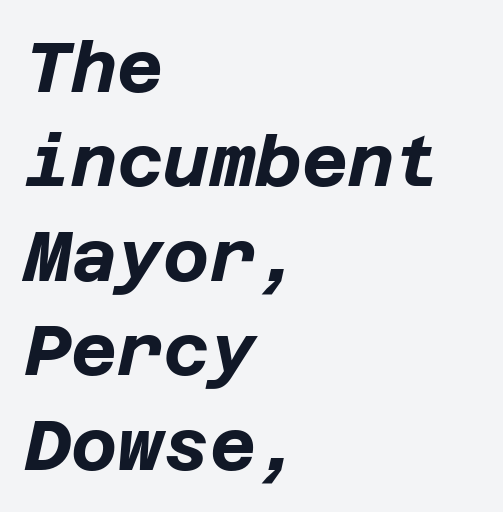
Q: Is the text bold? A: Yes.
Q: Is the text italic (slanted)? A: Yes, it leans right by about 12 degrees.
Q: Is the text underlined? A: No.
Q: How is the paragraph aligned? A: Left-aligned.
Q: Is the spacing between letters normal or unusually wide? A: Normal.
Q: Is the spacing between lines tight, normal or loose? A: Normal.
Q: Width (condensed, normal, or wide)? A: Normal.
Q: Stroke contrast? A: Low.
Q: x-height? A: Large.
